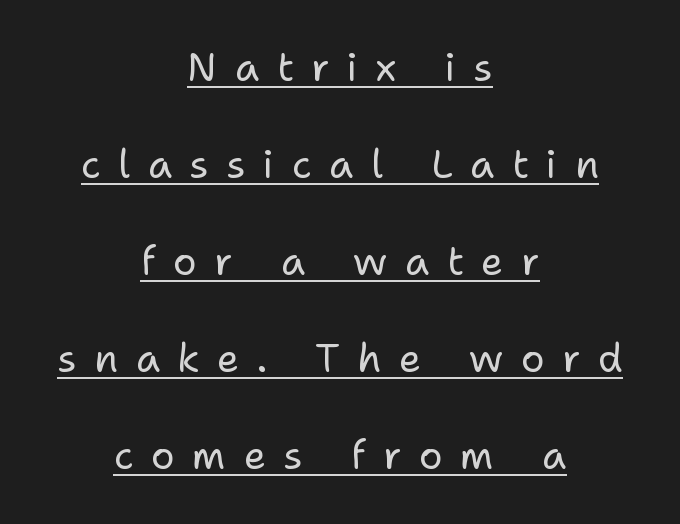
Q: Is the text bold? A: No.
Q: Is the text italic (slanted)? A: No, it is upright.
Q: Is the typeface a serif or a sans-serif typeface? A: Sans-serif.
Q: Is the text underlined? A: Yes.
Q: How is the paragraph aligned? A: Centered.
Q: Is the spacing between letters normal or unusually wide? A: Unusually wide.
Q: Is the spacing between lines tight, normal or loose? A: Loose.
Q: Width (condensed, normal, or wide)? A: Normal.
Q: Stroke contrast? A: Low.
Q: x-height? A: Medium.
Q: Monospaced? A: No.
